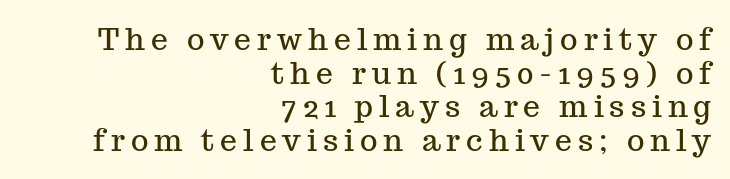
Yep, those are serifs on the letters. The line texture is sparse and dotted thanks to wide tracking. Proportional: the letters do not fall into vertical columns. Underlining? Definitely not there. In terms of posture, this sample is upright.
